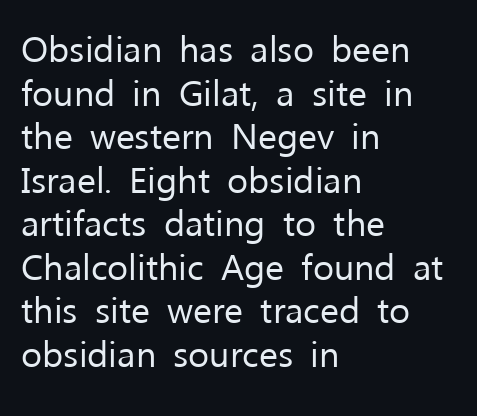
The image shows 36 px regular-weight sans-serif type, upright; set left-aligned, line spacing 1.21x, normal letter spacing, not underlined; low stroke contrast and a medium x-height.
